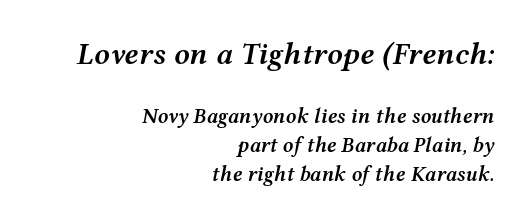
Visually, the top section dominates because its glyphs are scaled up. In terms of leading, this rendering sits right in the middle. Strokes here are thickened, but only to semibold level. This sample has the flowing, uneven cadence of proportional lettering. Nobody touched the tracking dial on this one.
